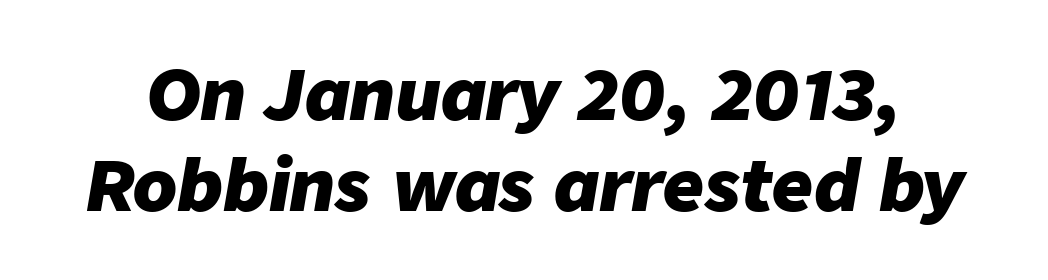
Q: Is the text bold? A: Yes.
Q: Is the text italic (slanted)? A: Yes, it leans right by about 9 degrees.
Q: Is the text underlined? A: No.
Q: Is the spacing between letters normal or unusually wide? A: Normal.
Q: Is the spacing between lines tight, normal or loose? A: Normal.
Q: Width (condensed, normal, or wide)? A: Normal.
Q: Stroke contrast? A: Low.
Q: x-height? A: Medium.
Q: Monospaced? A: No.
